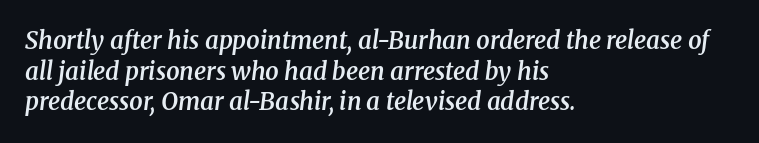
The image shows 24 px text type, italic (leaning right); set left-aligned, normal line spacing (1.28x), normal letter spacing, not underlined.
